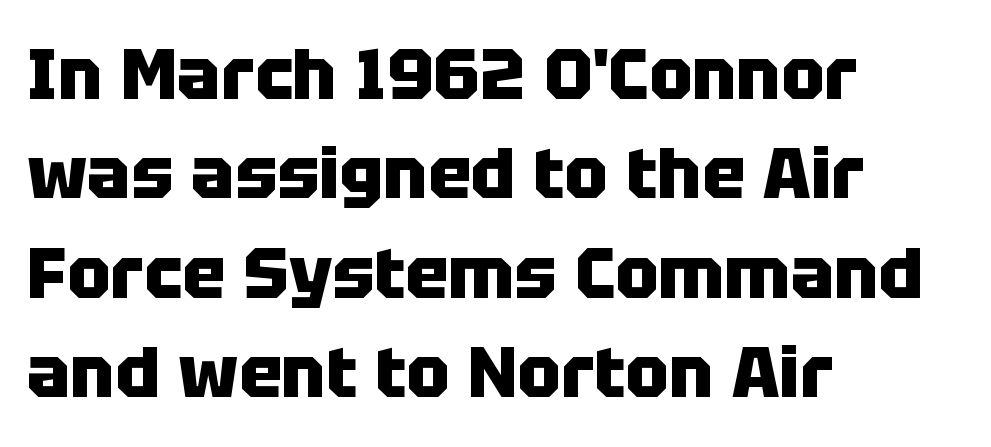
Q: Is the text bold? A: Yes.
Q: Is the text italic (slanted)? A: No, it is upright.
Q: Is the typeface a serif or a sans-serif typeface? A: Sans-serif.
Q: Is the text underlined? A: No.
Q: How is the paragraph aligned? A: Left-aligned.
Q: Is the spacing between letters normal or unusually wide? A: Normal.
Q: Is the spacing between lines tight, normal or loose? A: Normal.
Q: Width (condensed, normal, or wide)? A: Normal.
Q: Stroke contrast? A: Low.
Q: x-height? A: Large.
Q: Monospaced? A: No.
